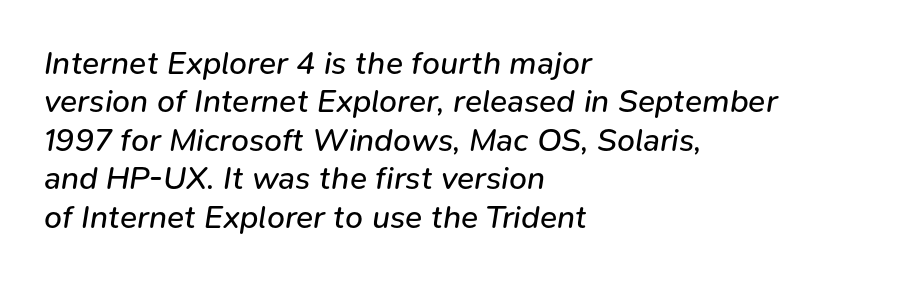
Observe the ordinary spacing: letters are neighbours, not strangers. Does the lettering tilt? It does — this is italic. The letters advance in unequal steps, a hallmark of proportional type. The zone under the glyphs is completely vacant. Ink coverage per letter is moderate at most. This sample is left-justified, so line endings fall wherever the words run out.
